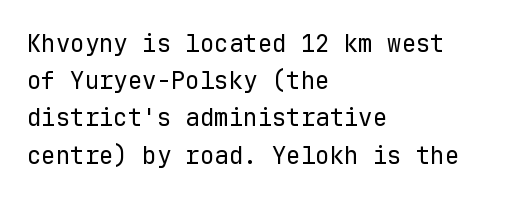
The image shows 24 px text type, upright; set left-aligned, normal line spacing (1.55x), normal letter spacing, not underlined.
